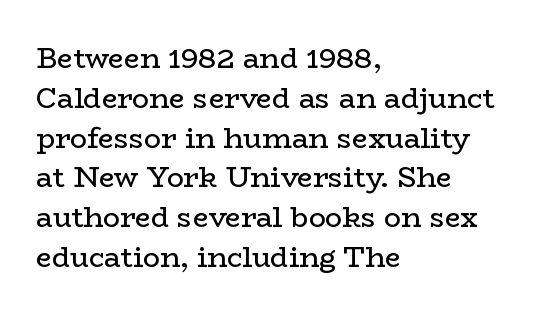
Q: Is the text bold? A: No.
Q: Is the text italic (slanted)? A: No, it is upright.
Q: Is the typeface a serif or a sans-serif typeface? A: Serif.
Q: Is the text underlined? A: No.
Q: How is the paragraph aligned? A: Left-aligned.
Q: Is the spacing between letters normal or unusually wide? A: Normal.
Q: Is the spacing between lines tight, normal or loose? A: Normal.
Q: Width (condensed, normal, or wide)? A: Wide.
Q: Stroke contrast? A: Low.
Q: x-height? A: Medium.
Q: Monospaced? A: No.
